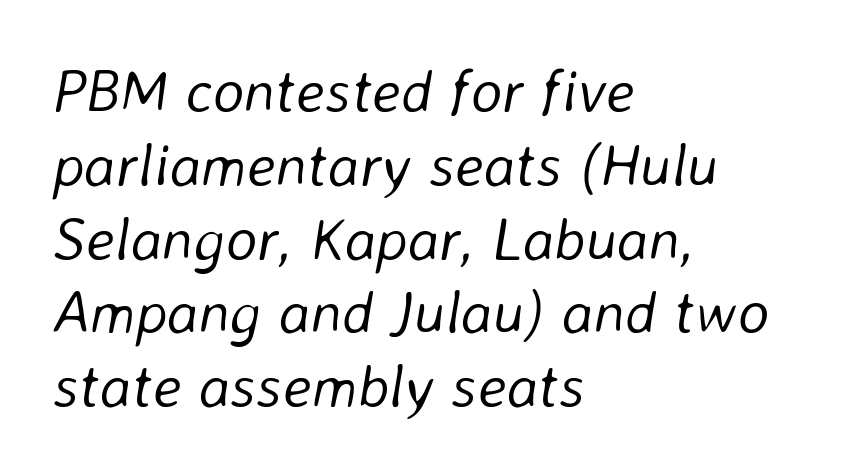
{"italic": "yes", "lean": "right", "slant_degrees": 8, "bold": "no", "weight": "light", "width": "normal", "stroke_contrast": "low", "x_height": "medium", "monospaced": "no", "underline": "no", "align": "left", "line_spacing_ratio": 1.23, "letter_spacing": "normal", "letter_spacing_em": 0.0, "glyph_px": 60}
